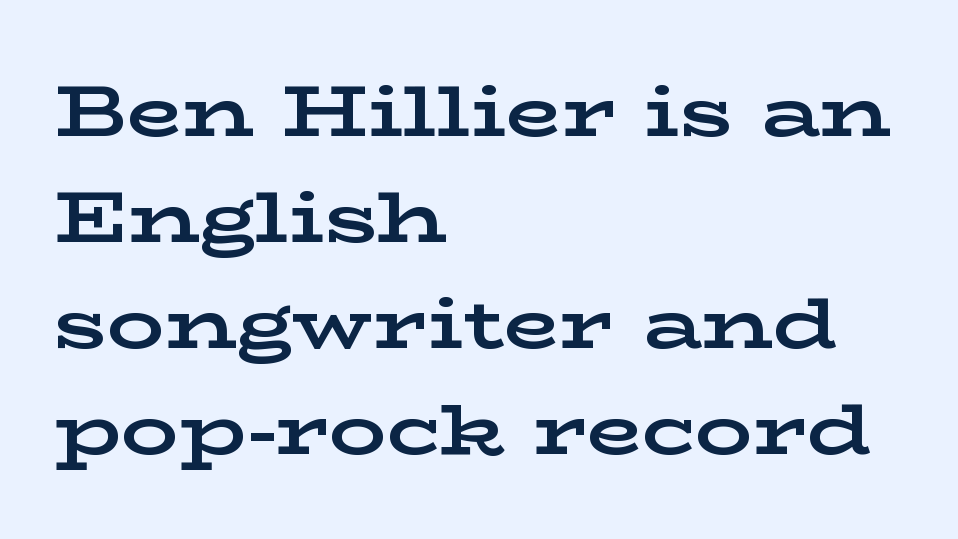
Q: Is the text bold? A: Yes.
Q: Is the text italic (slanted)? A: No, it is upright.
Q: Is the typeface a serif or a sans-serif typeface? A: Serif.
Q: Is the text underlined? A: No.
Q: How is the paragraph aligned? A: Left-aligned.
Q: Is the spacing between letters normal or unusually wide? A: Normal.
Q: Is the spacing between lines tight, normal or loose? A: Normal.
Q: Width (condensed, normal, or wide)? A: Wide.
Q: Stroke contrast? A: Low.
Q: x-height? A: Medium.
Q: Monospaced? A: No.
